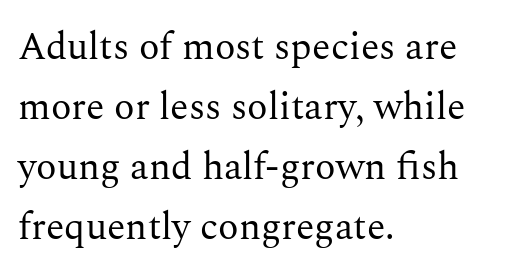
Only glyphs here, with clear space below each row. No italicization has been applied; the sample stays upright. A serif font was chosen for this passage. Each letter keeps its own natural width here, so spacing adapts to shape. A typesetter would call this leading conventional body-copy spacing.
